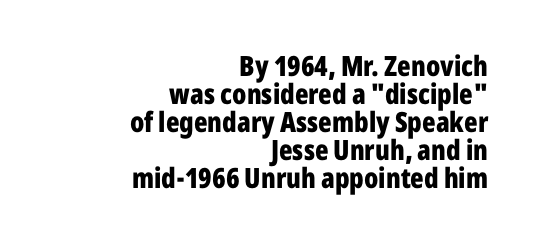
{"serif": "no", "italic": "no", "bold": "yes", "weight": "bold", "width": "condensed", "stroke_contrast": "low", "x_height": "medium", "monospaced": "no", "underline": "no", "align": "right", "line_spacing": "tight", "line_spacing_ratio": 1.0, "letter_spacing": "normal", "letter_spacing_em": 0.0, "glyph_px": 28}
